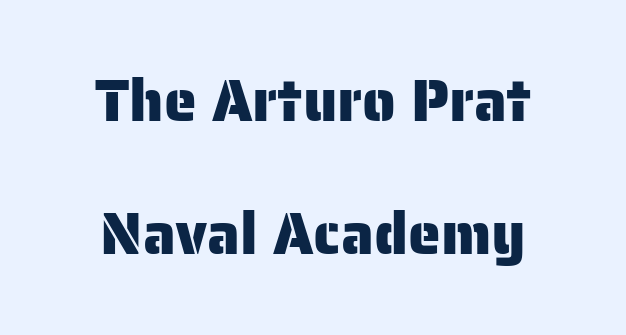
The image shows 59 px sans-serif type, upright; set centered, loose line spacing (2.26x), normal letter spacing, not underlined; low stroke contrast and a medium x-height.
